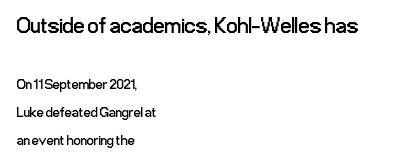
{"italic": "no", "bold": "no", "underline": "no", "align": "left", "line_spacing": "loose", "line_spacing_ratio": 2.0, "letter_spacing": "normal", "letter_spacing_em": 0.0, "larger_block": "first", "size_ratio": 1.57, "glyph_px": 22}
